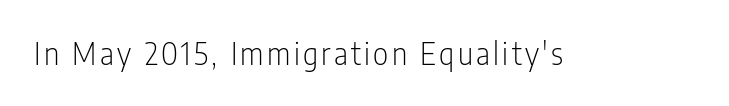
Is this a fixed-width face? No — the glyphs have proportional, varying widths. A typesetter would label this face a sans. Heaviness? Minimal to ordinary, like unemphasized prose. The space directly below the letters is spotless. Style check: upright.
